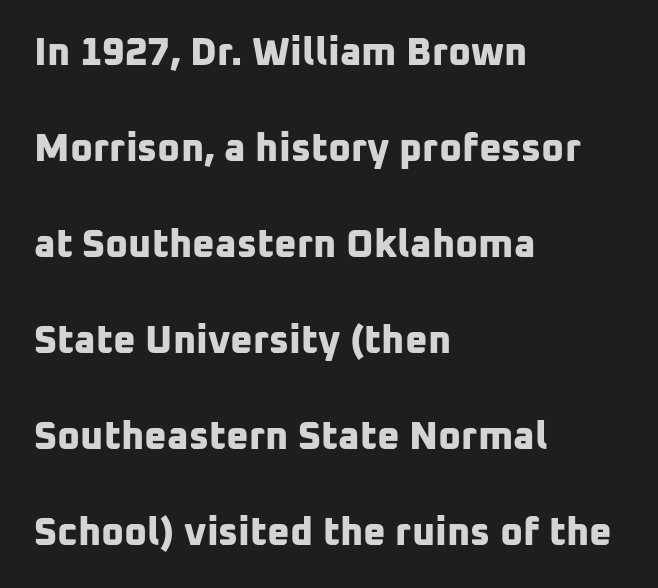
{"serif": "no", "bold": "yes", "weight": "bold", "width": "normal", "stroke_contrast": "low", "x_height": "medium", "monospaced": "no", "underline": "no", "align": "left", "line_spacing": "loose", "line_spacing_ratio": 2.46, "letter_spacing": "normal", "letter_spacing_em": 0.0, "glyph_px": 39}
